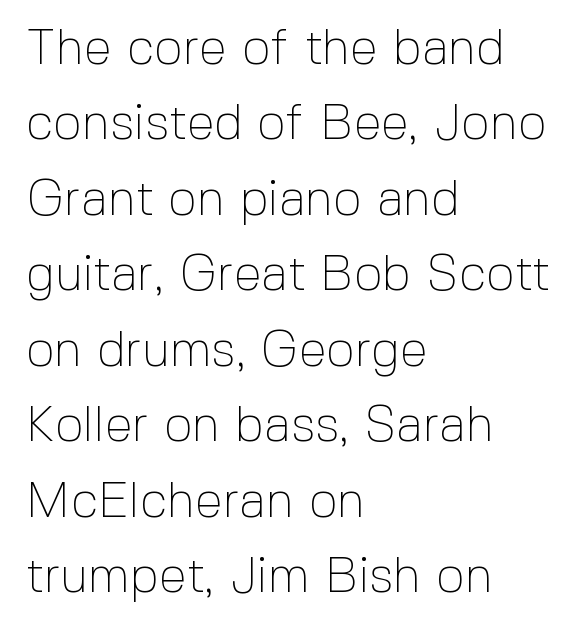
This block has exactly the height ordinary leading produces. Vertical stems look standard width or narrower in stroke. Which margin do the lines hug? The left one — the right edge is uneven. Style check: upright. The tracking reads as untouched default to a designer's eye. The passage shown is typed in a proportional face where columns would drift.
